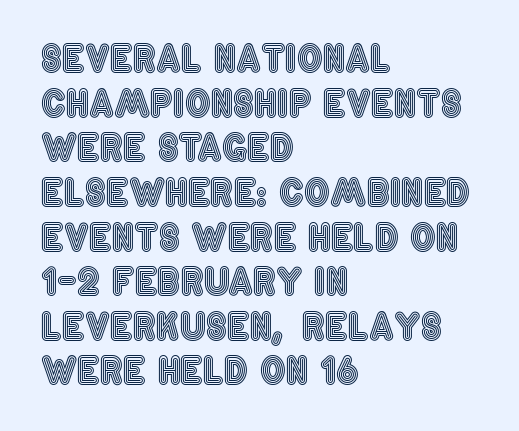
This sample is left-justified, so line endings fall wherever the words run out. Each letter keeps its own natural width here, so spacing adapts to shape. Each row of text sits above clean, open space. A typesetter would call this zero additional tracking.
